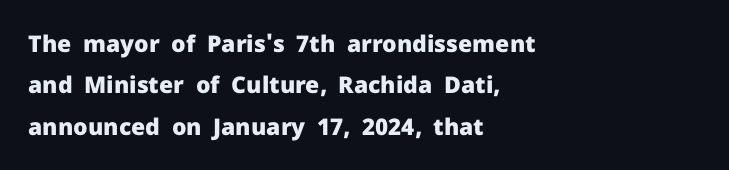
{"italic": "no", "bold": "yes", "underline": "no", "align": "left", "line_spacing_ratio": 1.8, "letter_spacing": "normal", "letter_spacing_em": 0.0, "glyph_px": 23}
